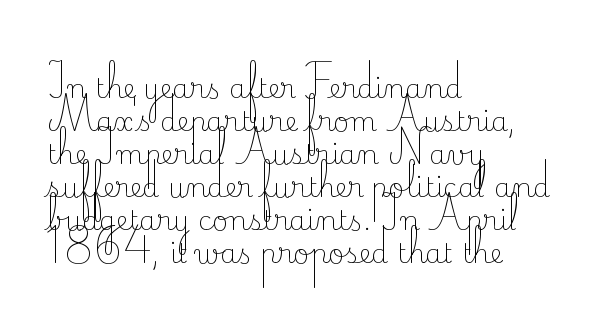
The type sits square on the baseline with zero lean. All the whitespace from short lines collects on the right. Students, note that the glyphs here touch the page at normal intervals. Weight class: somewhere from thin through regular. The foot of each line stays bare and open.
